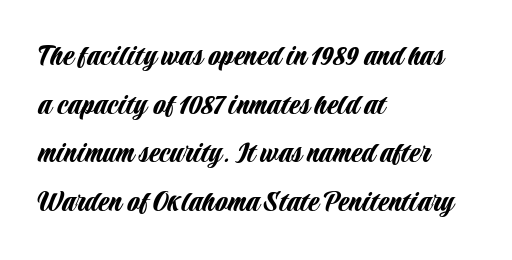
The image shows 32 px condensed sans-serif type; set left-aligned, normal line spacing (1.52x), normal letter spacing, not underlined; low stroke contrast and a large x-height.
